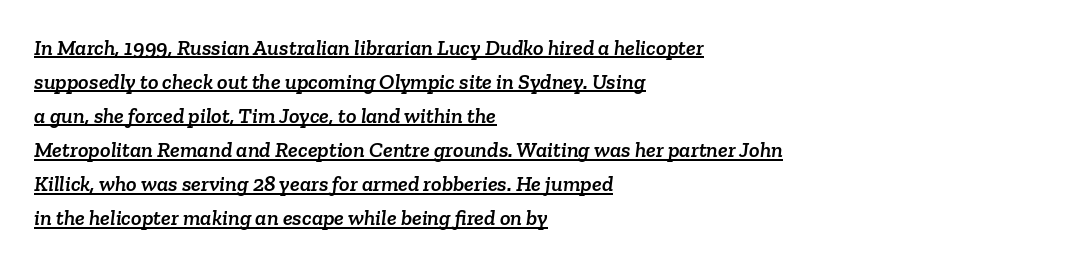
The image shows 22 px text type; set left-aligned, normal line spacing (1.55x), normal letter spacing, underlined.
